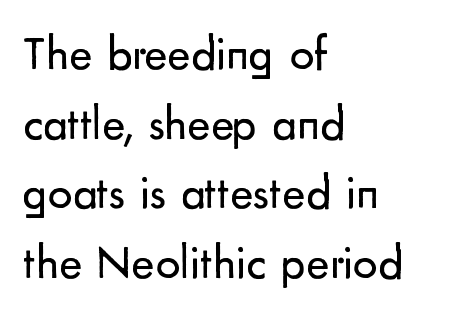
The image shows 49 px regular-weight sans-serif type, upright; set left-aligned, normal line spacing (1.42x), normal letter spacing, not underlined; low stroke contrast and a small x-height.
